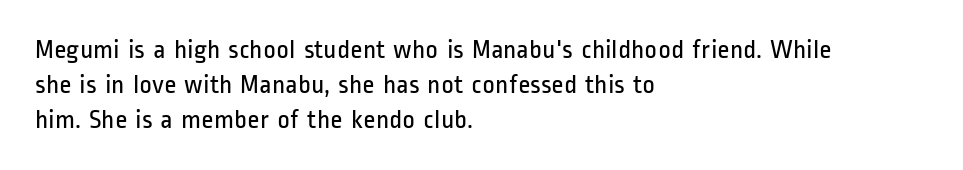
Q: Is the text bold? A: No.
Q: Is the text italic (slanted)? A: No, it is upright.
Q: Is the text underlined? A: No.
Q: How is the paragraph aligned? A: Left-aligned.
Q: Is the spacing between letters normal or unusually wide? A: Normal.
Q: Is the spacing between lines tight, normal or loose? A: Normal.
